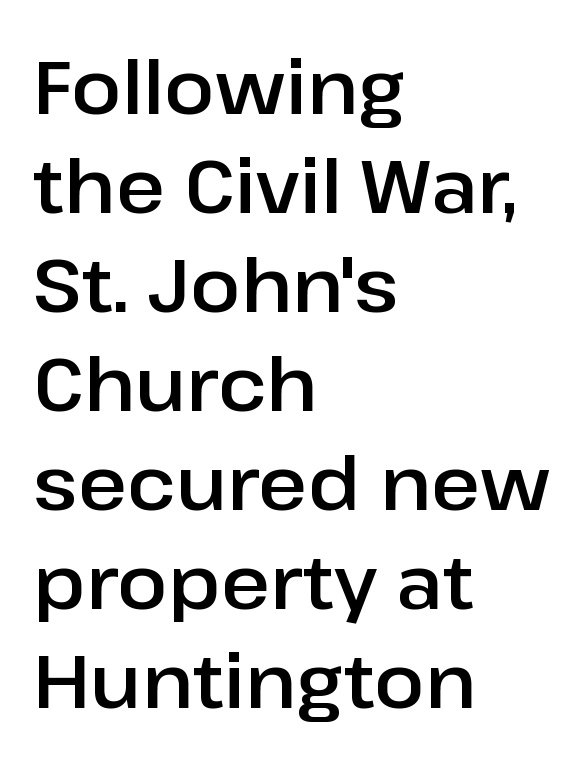
Q: Is the text italic (slanted)? A: No, it is upright.
Q: Is the typeface a serif or a sans-serif typeface? A: Sans-serif.
Q: Is the text underlined? A: No.
Q: How is the paragraph aligned? A: Left-aligned.
Q: Is the spacing between letters normal or unusually wide? A: Normal.
Q: Is the spacing between lines tight, normal or loose? A: Normal.
Q: Width (condensed, normal, or wide)? A: Normal.
Q: Stroke contrast? A: Low.
Q: x-height? A: Medium.
Q: Monospaced? A: No.
